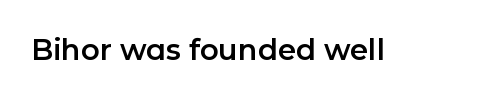
The image shows 29 px sans-serif type, upright; set normal letter spacing, not underlined; low stroke contrast and a medium x-height.
